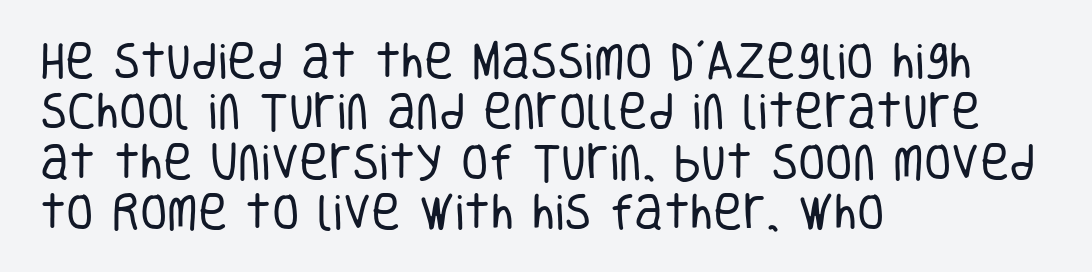
{"serif": "no", "italic": "no", "bold": "no", "weight": "regular", "width": "condensed", "stroke_contrast": "low", "x_height": "large", "monospaced": "no", "underline": "no", "align": "left", "line_spacing": "normal", "line_spacing_ratio": 1.26, "letter_spacing": "normal", "letter_spacing_em": 0.0, "glyph_px": 40}
